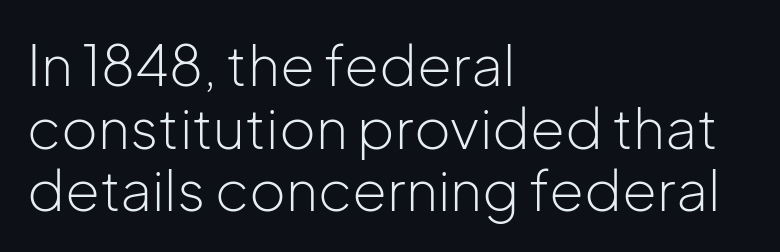
Q: Is the text bold? A: No.
Q: Is the text italic (slanted)? A: No, it is upright.
Q: Is the typeface a serif or a sans-serif typeface? A: Sans-serif.
Q: Is the text underlined? A: No.
Q: How is the paragraph aligned? A: Left-aligned.
Q: Is the spacing between letters normal or unusually wide? A: Normal.
Q: Is the spacing between lines tight, normal or loose? A: Tight.
Q: Width (condensed, normal, or wide)? A: Normal.
Q: Stroke contrast? A: Low.
Q: x-height? A: Medium.
Q: Monospaced? A: No.
